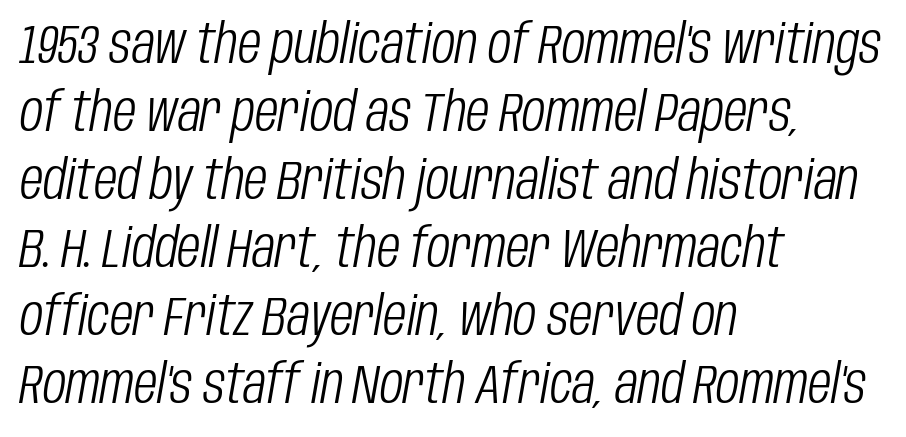
This rendering leaves character spacing at its baseline value. Observe the lean: these are italic letterforms. Ink coverage per letter is moderate at most. The foot of each line stays bare and open. The passage shown is typed in a proportional face where columns would drift. The rendering anchors every line to the left-hand side.
